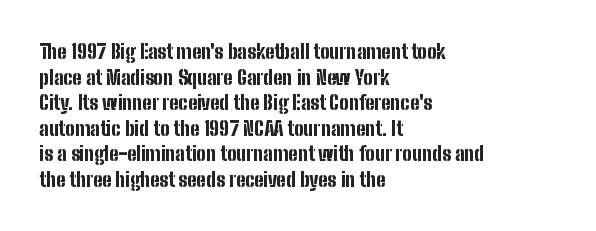
{"italic": "no", "bold": "yes", "underline": "no", "align": "left", "line_spacing": "normal", "line_spacing_ratio": 1.28, "letter_spacing": "normal", "letter_spacing_em": 0.0, "glyph_px": 20}
